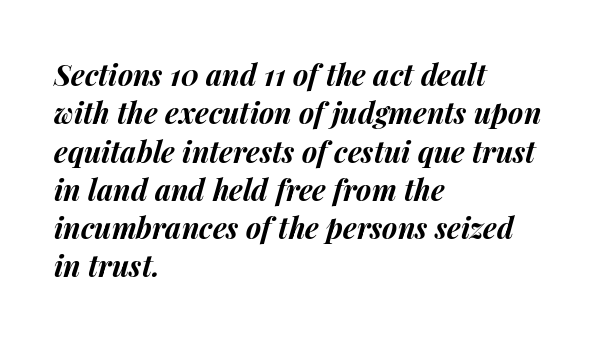
Q: Is the text bold? A: Yes.
Q: Is the text italic (slanted)? A: Yes, it leans right by about 14 degrees.
Q: Is the text underlined? A: No.
Q: How is the paragraph aligned? A: Left-aligned.
Q: Is the spacing between letters normal or unusually wide? A: Normal.
Q: Is the spacing between lines tight, normal or loose? A: Normal.
Q: Width (condensed, normal, or wide)? A: Normal.
Q: Stroke contrast? A: Medium.
Q: x-height? A: Medium.
Q: Monospaced? A: No.
